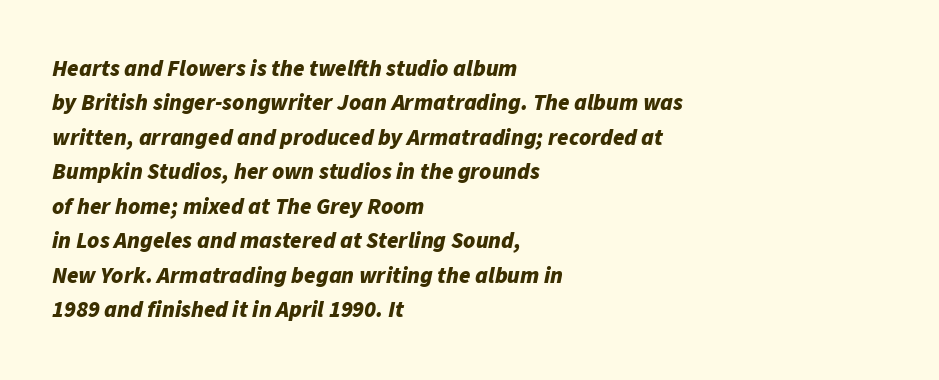
Q: Is the text bold? A: Yes.
Q: Is the text italic (slanted)? A: Yes, it leans right by about 11 degrees.
Q: Is the text underlined? A: No.
Q: How is the paragraph aligned? A: Left-aligned.
Q: Is the spacing between letters normal or unusually wide? A: Normal.
Q: Is the spacing between lines tight, normal or loose? A: Normal.
